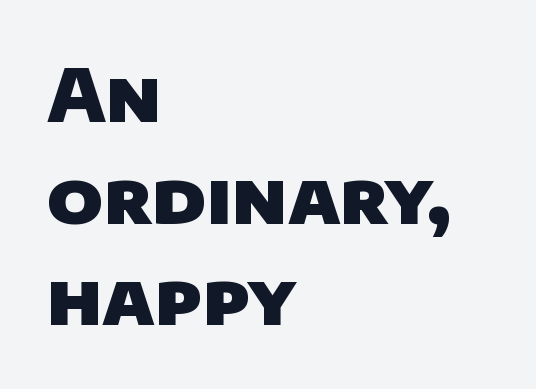
Q: Is the text bold? A: Yes.
Q: Is the typeface a serif or a sans-serif typeface? A: Sans-serif.
Q: Is the text underlined? A: No.
Q: How is the paragraph aligned? A: Left-aligned.
Q: Is the spacing between letters normal or unusually wide? A: Normal.
Q: Is the spacing between lines tight, normal or loose? A: Normal.
Q: Width (condensed, normal, or wide)? A: Normal.
Q: Stroke contrast? A: Low.
Q: x-height? A: Large.
Q: Monospaced? A: No.
